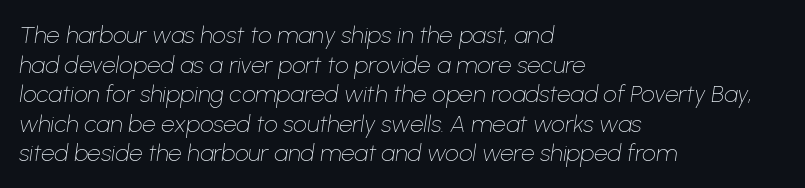
Q: Is the text bold? A: No.
Q: Is the text italic (slanted)? A: Yes, it leans right by about 8 degrees.
Q: Is the text underlined? A: No.
Q: How is the paragraph aligned? A: Left-aligned.
Q: Is the spacing between letters normal or unusually wide? A: Normal.
